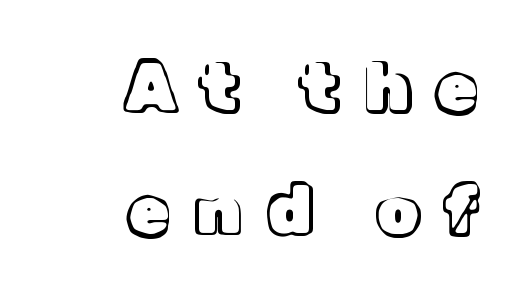
The text block is weighted toward the right margin, trailing off unevenly leftward. A typesetter would mark this as roman, not italic. The gap between lines stays unmarked. The face used here is proportionally spaced, like ordinary book or web type.
